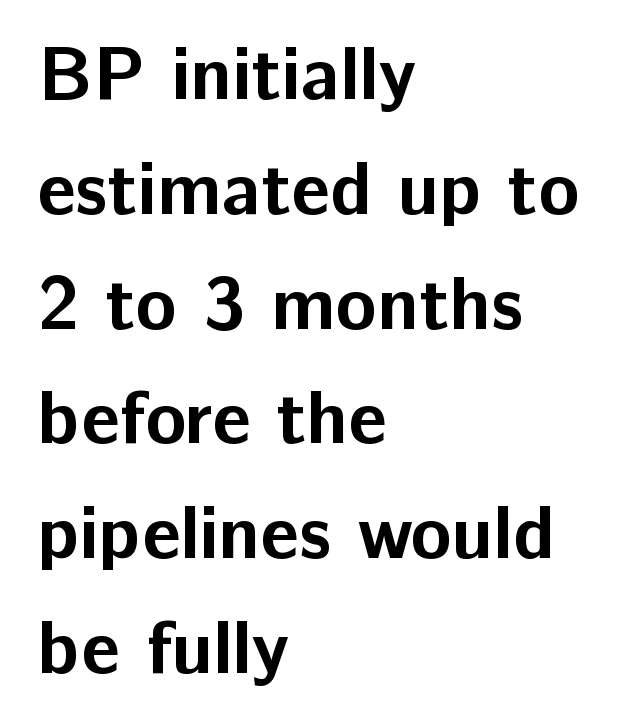
Short and long lines alike share a common starting point at left. These lines are rendered in a variable-pitch font. Strokes here are thick enough to call this a true bold. Underlining? Definitely not there. One glance says typical: line gaps are just what's usual.
